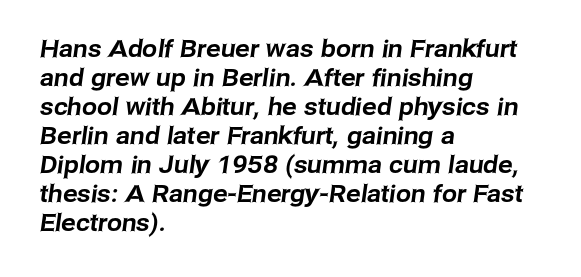
The glyphs are unaccompanied by any horizontal stroke below them. Every row of glyphs begins at an identical x-position on the left. How are the letters spaced? Ordinarily, with no added tracking.
